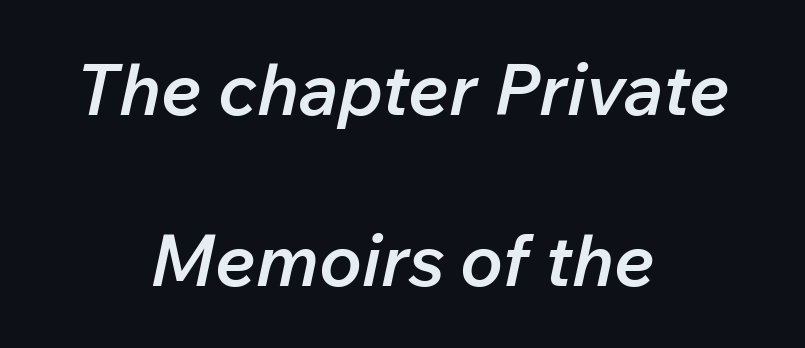
Q: Is the text bold? A: Semi-bold.
Q: Is the text italic (slanted)? A: Yes, it leans right by about 12 degrees.
Q: Is the text underlined? A: No.
Q: How is the paragraph aligned? A: Centered.
Q: Is the spacing between letters normal or unusually wide? A: Normal.
Q: Is the spacing between lines tight, normal or loose? A: Loose.
Q: Width (condensed, normal, or wide)? A: Normal.
Q: Stroke contrast? A: Low.
Q: x-height? A: Medium.
Q: Monospaced? A: No.
